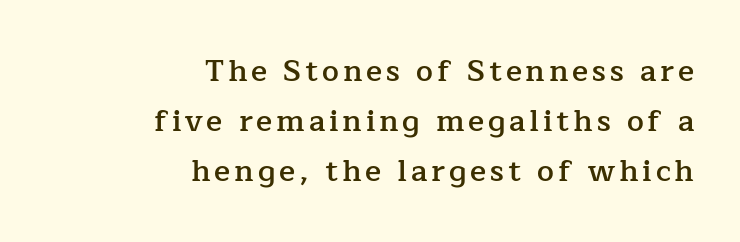
The image shows 30 px semibold serif type, upright; set right-aligned, normal line spacing (1.66x), not underlined; low stroke contrast and a medium x-height.
